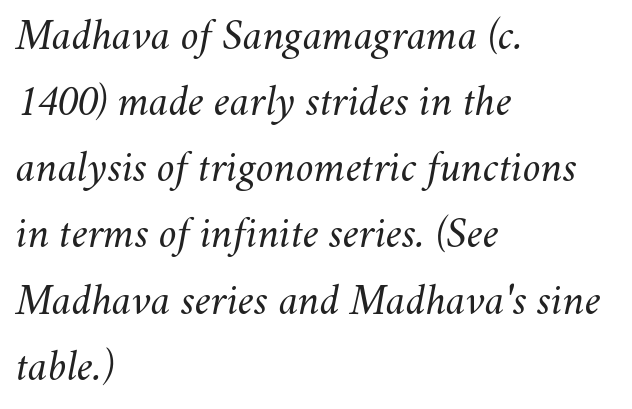
Q: Is the text bold? A: No.
Q: Is the text italic (slanted)? A: Yes, it leans right by about 11 degrees.
Q: Is the text underlined? A: No.
Q: How is the paragraph aligned? A: Left-aligned.
Q: Is the spacing between letters normal or unusually wide? A: Normal.
Q: Is the spacing between lines tight, normal or loose? A: Normal.
Q: Width (condensed, normal, or wide)? A: Normal.
Q: Stroke contrast? A: Medium.
Q: x-height? A: Small.
Q: Monospaced? A: No.
